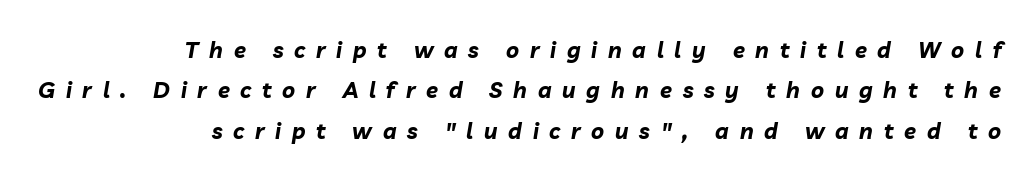
The image shows 22 px bold type, italic (leaning right); set right-aligned, line spacing 1.83x, unusually wide letter spacing (+0.49 em), not underlined.
